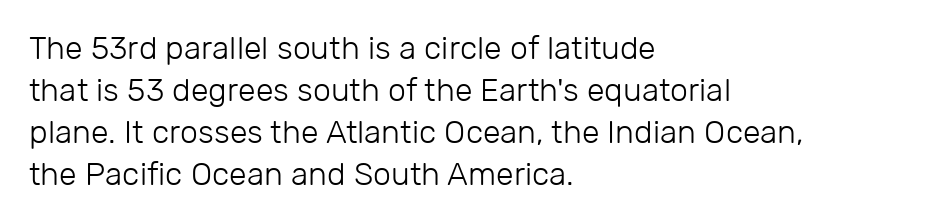
{"serif": "no", "italic": "no", "bold": "no", "weight": "light", "width": "normal", "stroke_contrast": "low", "x_height": "medium", "monospaced": "no", "underline": "no", "align": "left", "line_spacing": "normal", "line_spacing_ratio": 1.31, "letter_spacing": "normal", "letter_spacing_em": 0.0, "glyph_px": 32}
